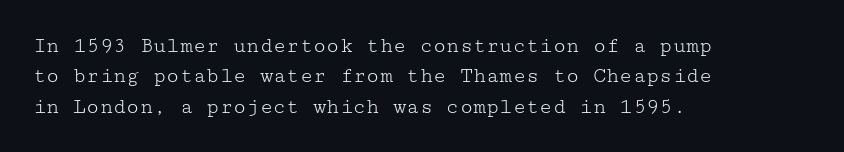
A quiet, ordinary-to-light weight characterises the typeface. The text block is weighted toward the left margin, trailing off unevenly rightward. This rendering leaves character spacing at its baseline value. Characters remain perfectly vertical along every line. The strip under each line holds only bare page.
